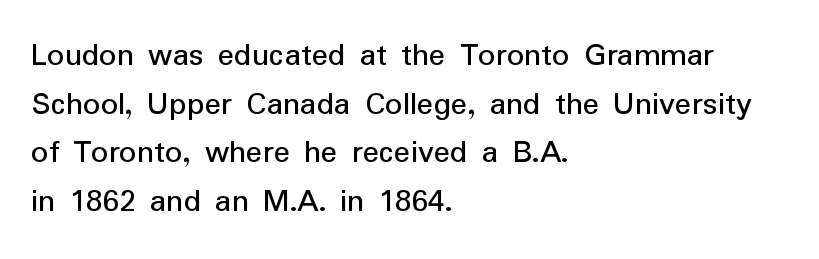
Q: Is the text italic (slanted)? A: No, it is upright.
Q: Is the typeface a serif or a sans-serif typeface? A: Sans-serif.
Q: Is the text underlined? A: No.
Q: How is the paragraph aligned? A: Left-aligned.
Q: Is the spacing between letters normal or unusually wide? A: Normal.
Q: Is the spacing between lines tight, normal or loose? A: Normal.
Q: Width (condensed, normal, or wide)? A: Normal.
Q: Stroke contrast? A: Low.
Q: x-height? A: Medium.
Q: Monospaced? A: No.
